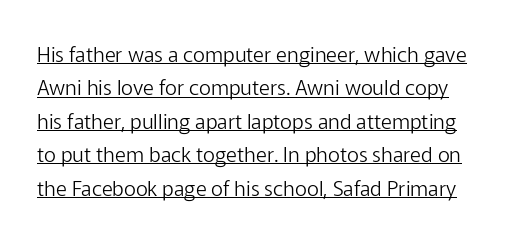
Q: Is the text bold? A: No.
Q: Is the text italic (slanted)? A: No, it is upright.
Q: Is the text underlined? A: Yes.
Q: Is the spacing between letters normal or unusually wide? A: Normal.
Q: Is the spacing between lines tight, normal or loose? A: Normal.
